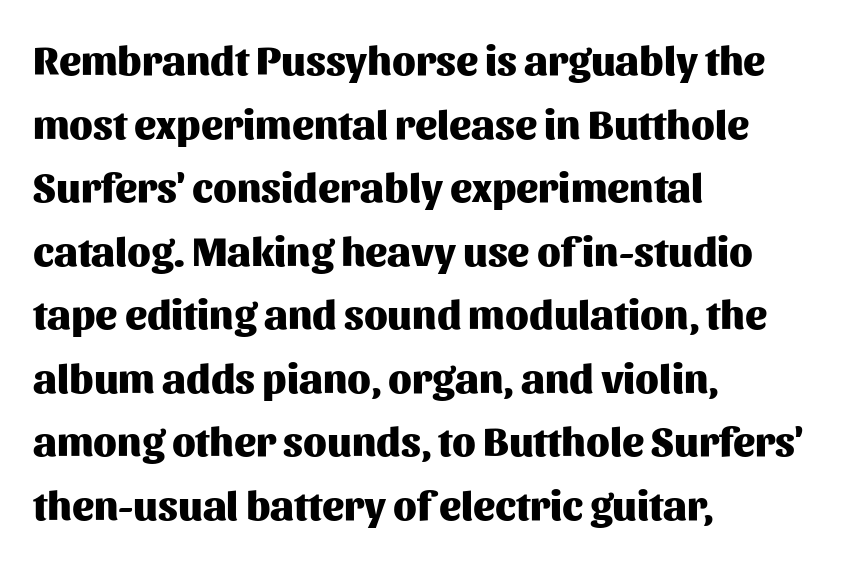
Is the type bold? Yes — the strokes are clearly thick and heavy. Check under the words: just untouched page. Note the varied advance widths — an 'i' is clearly narrower than an 'm'. Typographically, this falls in the sans-serif category. One-word summary of the alignment: left. The line texture is even and compact thanks to regular tracking.
